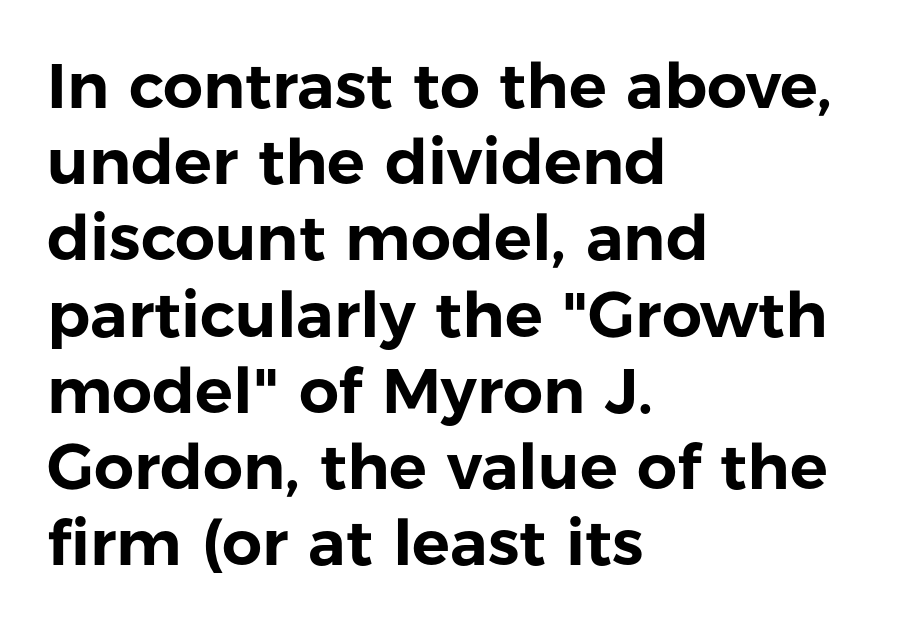
Q: Is the text italic (slanted)? A: No, it is upright.
Q: Is the typeface a serif or a sans-serif typeface? A: Sans-serif.
Q: Is the text underlined? A: No.
Q: How is the paragraph aligned? A: Left-aligned.
Q: Is the spacing between letters normal or unusually wide? A: Normal.
Q: Width (condensed, normal, or wide)? A: Normal.
Q: Stroke contrast? A: Low.
Q: x-height? A: Medium.
Q: Monospaced? A: No.
